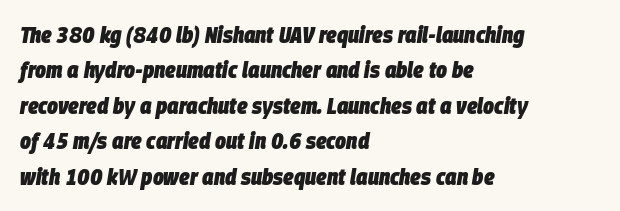
The rendering applies a slant to the glyphs. Students, this is bold: see how much ink each stroke carries. The line texture is even and compact thanks to regular tracking. The paragraph has a hard left edge and a soft right edge. The line-height multiplier appears to be the usual default.
